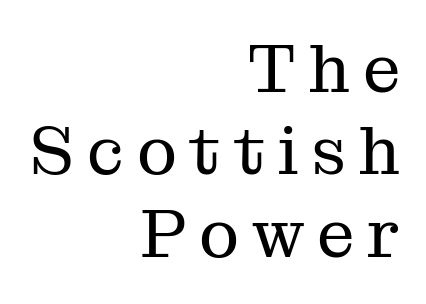
The image shows 67 px regular-weight serif type, upright; set right-aligned, line spacing 1.23x, not underlined; medium stroke contrast and a medium x-height.
